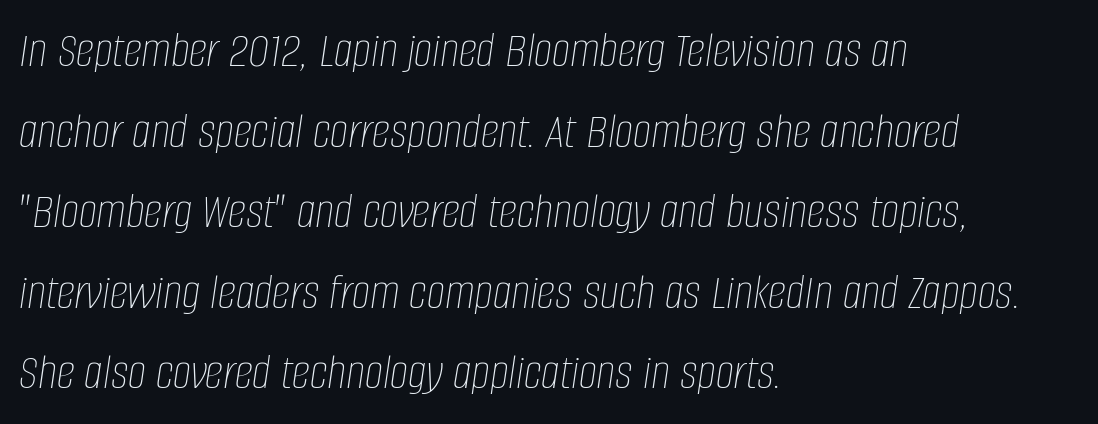
Q: Is the text bold? A: No.
Q: Is the text italic (slanted)? A: Yes, it leans right by about 8 degrees.
Q: Is the text underlined? A: No.
Q: How is the paragraph aligned? A: Left-aligned.
Q: Is the spacing between letters normal or unusually wide? A: Normal.
Q: Is the spacing between lines tight, normal or loose? A: Normal.
Q: Width (condensed, normal, or wide)? A: Condensed.
Q: Stroke contrast? A: Low.
Q: x-height? A: Large.
Q: Monospaced? A: No.
